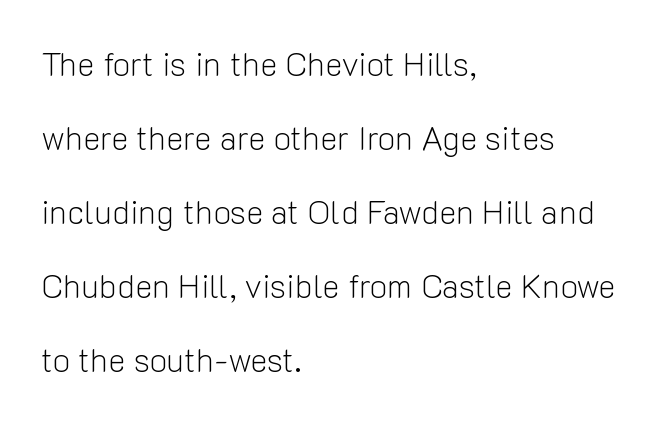
Q: Is the text bold? A: No.
Q: Is the text italic (slanted)? A: No, it is upright.
Q: Is the typeface a serif or a sans-serif typeface? A: Sans-serif.
Q: Is the text underlined? A: No.
Q: How is the paragraph aligned? A: Left-aligned.
Q: Is the spacing between letters normal or unusually wide? A: Normal.
Q: Is the spacing between lines tight, normal or loose? A: Loose.
Q: Width (condensed, normal, or wide)? A: Normal.
Q: Stroke contrast? A: Low.
Q: x-height? A: Medium.
Q: Monospaced? A: No.
